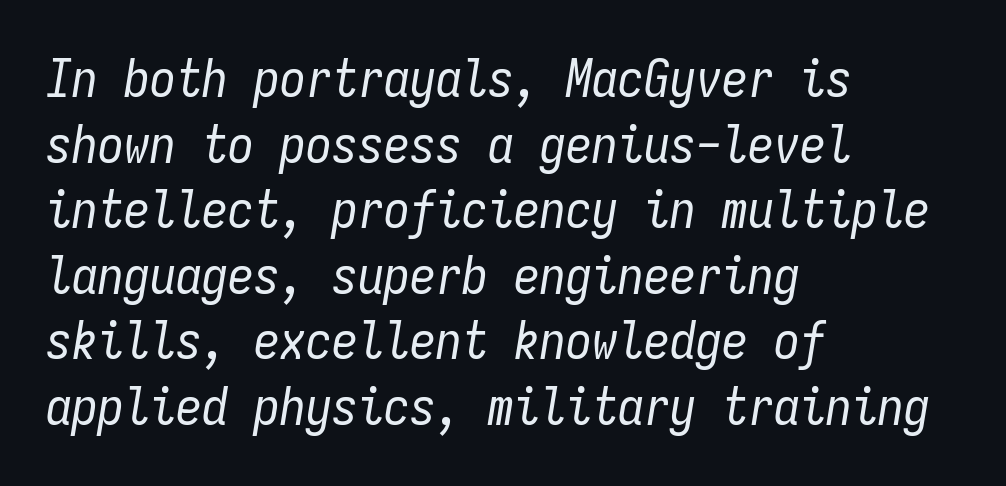
{"italic": "yes", "lean": "right", "slant_degrees": 9, "bold": "no", "weight": "regular", "width": "condensed", "stroke_contrast": "low", "x_height": "medium", "monospaced": "yes", "underline": "no", "align": "left", "line_spacing": "normal", "line_spacing_ratio": 1.26, "letter_spacing": "normal", "letter_spacing_em": 0.0, "glyph_px": 52}
